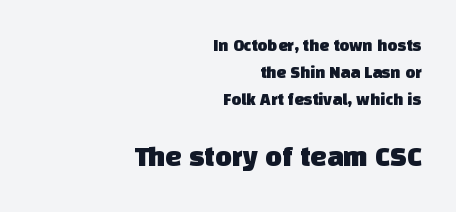
The image shows 29 px sans-serif type; set right-aligned, normal line spacing (1.6x), normal letter spacing, not underlined; the second (bottom) block is 1.71x larger; low stroke contrast and a large x-height.
